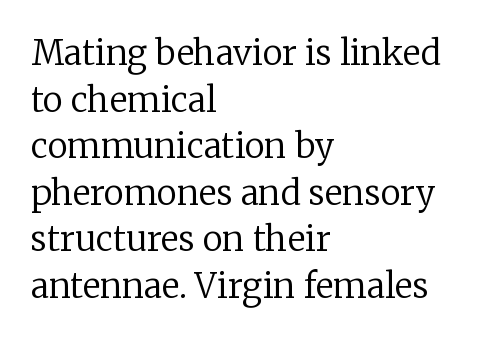
Q: Is the text bold? A: No.
Q: Is the text italic (slanted)? A: No, it is upright.
Q: Is the typeface a serif or a sans-serif typeface? A: Serif.
Q: Is the text underlined? A: No.
Q: How is the paragraph aligned? A: Left-aligned.
Q: Is the spacing between letters normal or unusually wide? A: Normal.
Q: Is the spacing between lines tight, normal or loose? A: Normal.
Q: Width (condensed, normal, or wide)? A: Normal.
Q: Stroke contrast? A: Low.
Q: x-height? A: Medium.
Q: Monospaced? A: No.
